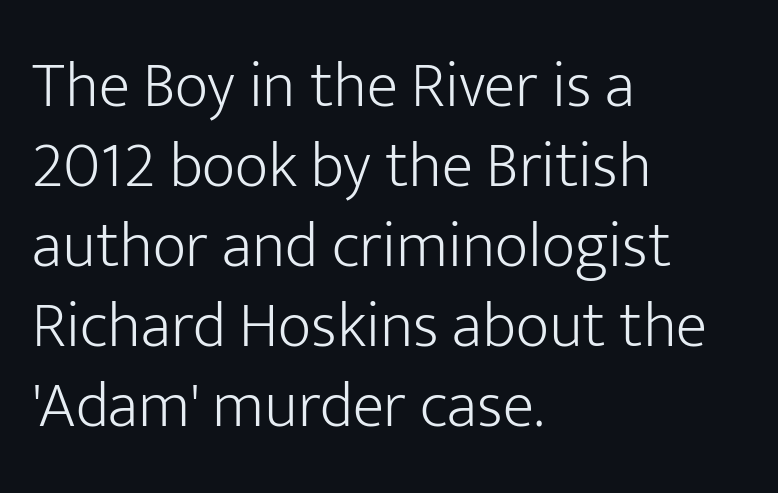
{"serif": "no", "italic": "no", "bold": "no", "weight": "light", "width": "normal", "stroke_contrast": "low", "x_height": "medium", "monospaced": "no", "underline": "no", "align": "left", "line_spacing_ratio": 1.23, "letter_spacing": "normal", "letter_spacing_em": 0.0, "glyph_px": 65}
